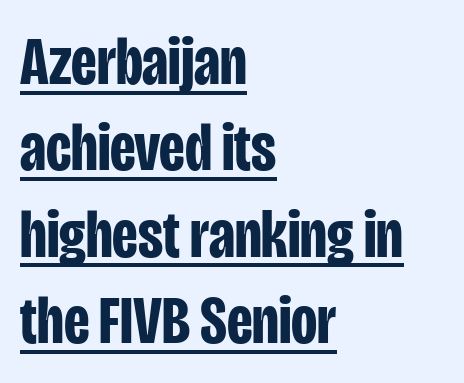
Q: Is the text bold? A: Yes.
Q: Is the text italic (slanted)? A: No, it is upright.
Q: Is the typeface a serif or a sans-serif typeface? A: Sans-serif.
Q: Is the text underlined? A: Yes.
Q: How is the paragraph aligned? A: Left-aligned.
Q: Is the spacing between letters normal or unusually wide? A: Normal.
Q: Is the spacing between lines tight, normal or loose? A: Normal.
Q: Width (condensed, normal, or wide)? A: Condensed.
Q: Stroke contrast? A: Low.
Q: x-height? A: Large.
Q: Monospaced? A: No.
